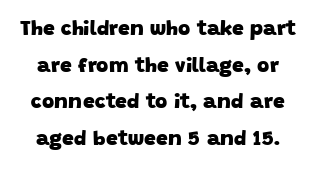
The words here are not underlined. The horizontal fit of the characters is conventional and even. The passage shown is emphatically bold.
